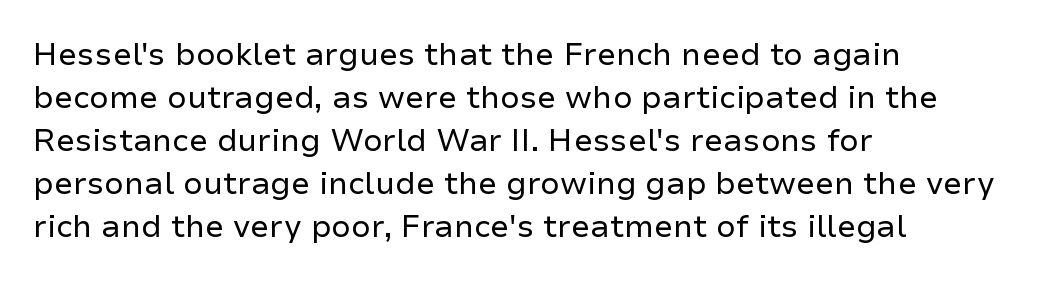
Q: Is the text bold? A: No.
Q: Is the text italic (slanted)? A: No, it is upright.
Q: Is the typeface a serif or a sans-serif typeface? A: Sans-serif.
Q: Is the text underlined? A: No.
Q: How is the paragraph aligned? A: Left-aligned.
Q: Is the spacing between letters normal or unusually wide? A: Normal.
Q: Is the spacing between lines tight, normal or loose? A: Normal.
Q: Width (condensed, normal, or wide)? A: Normal.
Q: Stroke contrast? A: Low.
Q: x-height? A: Medium.
Q: Monospaced? A: No.
